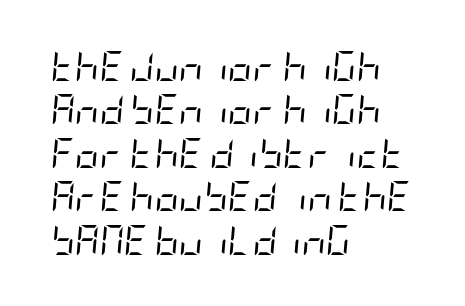
Notice how the passage keeps a crisp vertical edge on the left only. Stems here are at most as thick as an everyday book face. Honestly, there is no underline to notice here at all. Reading down the column, the eye jumps a familiar distance to each next line.
